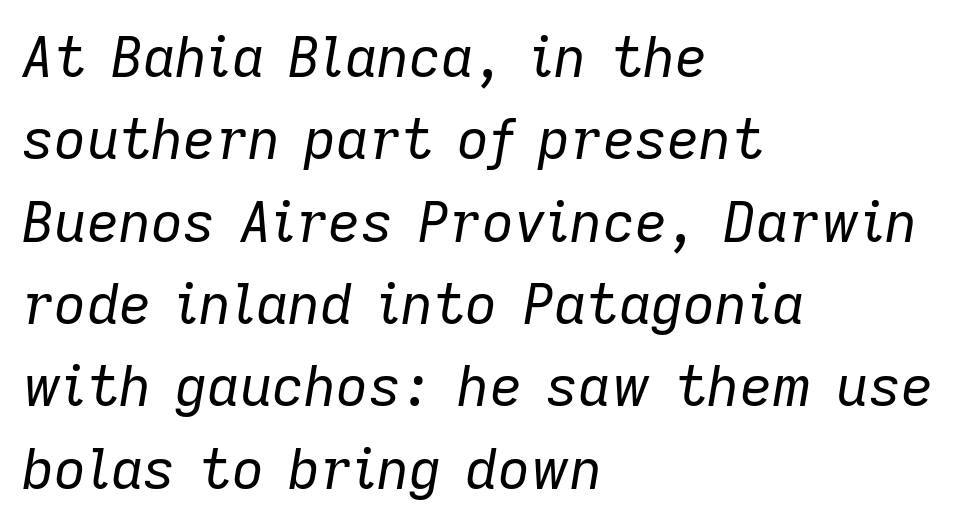
The image shows 56 px regular-weight type, italic (leaning right); set left-aligned, normal line spacing (1.47x), normal letter spacing, not underlined; low stroke contrast and a medium x-height.
